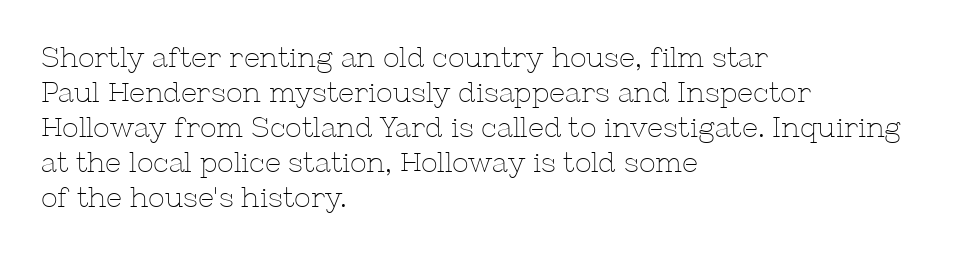
The image shows 28 px thin serif type, upright; set left-aligned, normal line spacing (1.25x), normal letter spacing, not underlined; low stroke contrast and a medium x-height.
